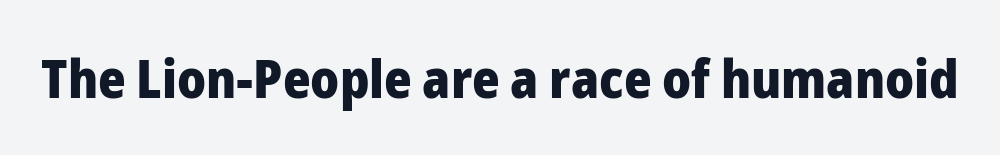
Chunky letters — that's bold for sure. Has an underline been added? It has not. Does extra space separate the letters? No, they use regular spacing. This sample has the flowing, uneven cadence of proportional lettering. Are there feet on the stems? There aren't — it's a sans. This sample uses an upright cut, with every glyph sitting square on the baseline.
